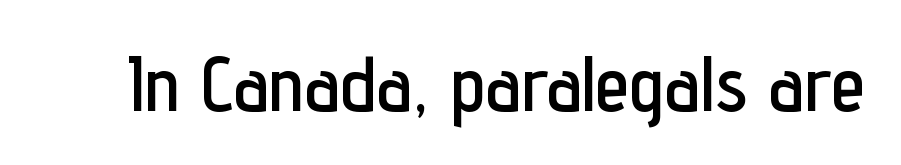
Q: Is the text italic (slanted)? A: No, it is upright.
Q: Is the typeface a serif or a sans-serif typeface? A: Sans-serif.
Q: Is the text underlined? A: No.
Q: Is the spacing between letters normal or unusually wide? A: Normal.
Q: Width (condensed, normal, or wide)? A: Condensed.
Q: Stroke contrast? A: Low.
Q: x-height? A: Medium.
Q: Monospaced? A: No.
